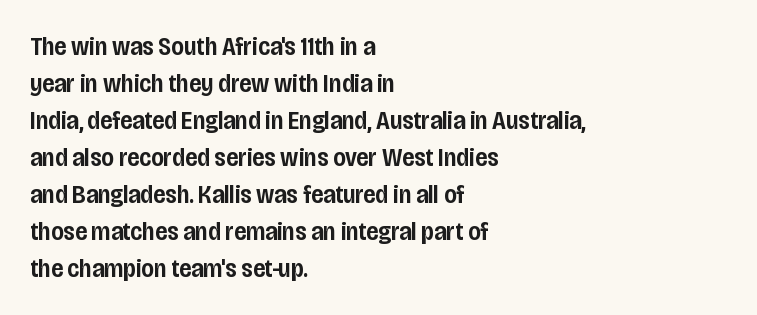
{"italic": "no", "bold": "semi", "underline": "no", "align": "left", "line_spacing": "normal", "line_spacing_ratio": 1.42, "letter_spacing": "normal", "letter_spacing_em": 0.0, "glyph_px": 26}
